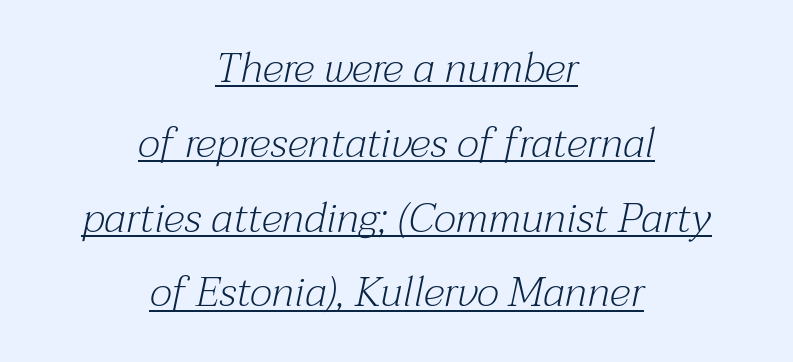
Serif or sans? Serif — the stroke terminals have little feet. The strokes are not fattened; the text isn't bold. You can tell it's italic because the verticals aren't actually vertical. The words here are underlined. Think of a printed novel: that variable character pitch is what you see here. Nobody touched the tracking dial on this one.
